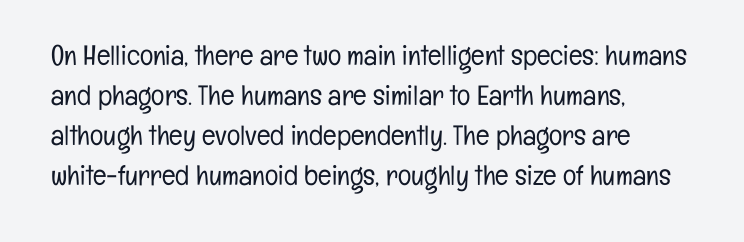
Q: Is the text bold? A: No.
Q: Is the text italic (slanted)? A: No, it is upright.
Q: Is the typeface a serif or a sans-serif typeface? A: Sans-serif.
Q: Is the text underlined? A: No.
Q: How is the paragraph aligned? A: Left-aligned.
Q: Is the spacing between letters normal or unusually wide? A: Normal.
Q: Is the spacing between lines tight, normal or loose? A: Normal.
Q: Width (condensed, normal, or wide)? A: Condensed.
Q: Stroke contrast? A: Low.
Q: x-height? A: Medium.
Q: Monospaced? A: No.
